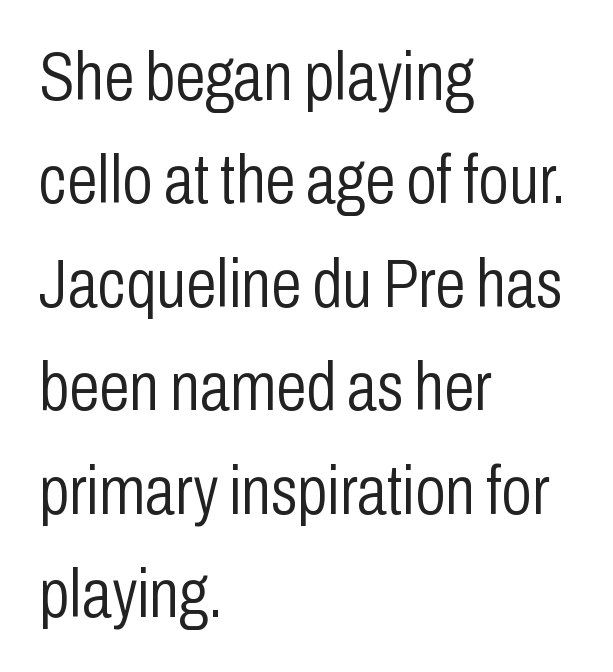
Q: Is the text bold? A: No.
Q: Is the text italic (slanted)? A: No, it is upright.
Q: Is the typeface a serif or a sans-serif typeface? A: Sans-serif.
Q: Is the text underlined? A: No.
Q: How is the paragraph aligned? A: Left-aligned.
Q: Is the spacing between letters normal or unusually wide? A: Normal.
Q: Is the spacing between lines tight, normal or loose? A: Normal.
Q: Width (condensed, normal, or wide)? A: Condensed.
Q: Stroke contrast? A: Low.
Q: x-height? A: Medium.
Q: Monospaced? A: No.
